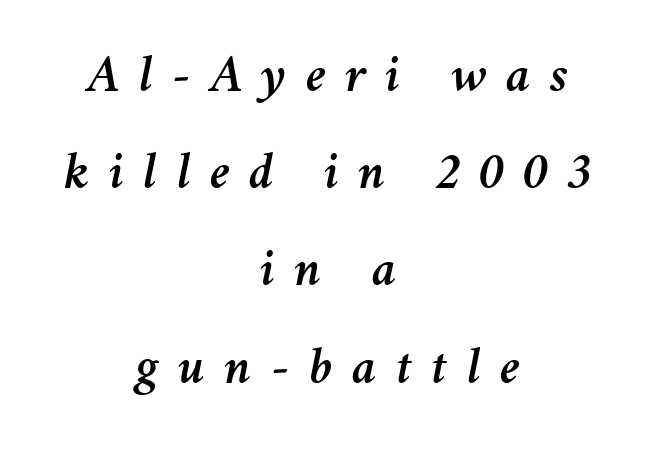
The image shows 52 px text type, italic (leaning right); set centered, line spacing 1.87x, unusually wide letter spacing (+0.37 em), not underlined; medium stroke contrast and a medium x-height.
